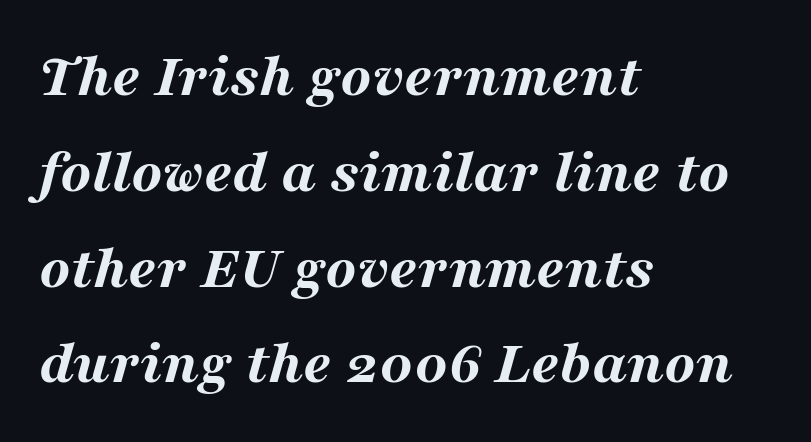
Q: Is the text bold? A: Yes.
Q: Is the text italic (slanted)? A: Yes, it leans right by about 16 degrees.
Q: Is the text underlined? A: No.
Q: How is the paragraph aligned? A: Left-aligned.
Q: Is the spacing between letters normal or unusually wide? A: Normal.
Q: Is the spacing between lines tight, normal or loose? A: Normal.
Q: Width (condensed, normal, or wide)? A: Wide.
Q: Stroke contrast? A: Medium.
Q: x-height? A: Medium.
Q: Monospaced? A: No.
